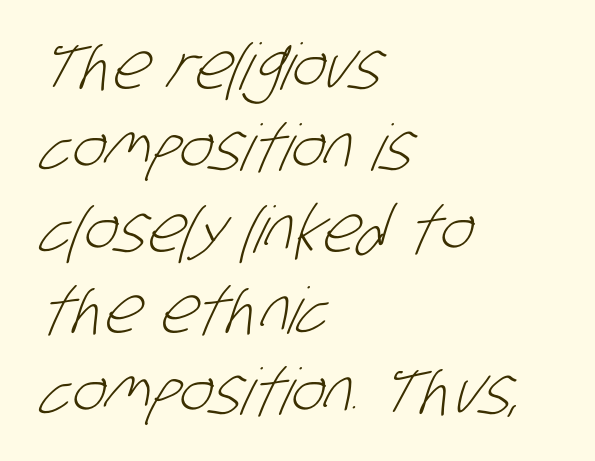
{"serif": "no", "bold": "no", "weight": "light", "width": "condensed", "stroke_contrast": "low", "x_height": "large", "monospaced": "no", "underline": "no", "align": "left", "line_spacing": "normal", "line_spacing_ratio": 1.27, "letter_spacing": "normal", "letter_spacing_em": 0.0, "glyph_px": 64}
